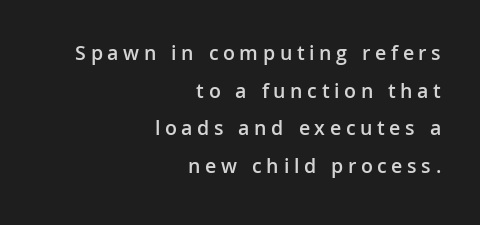
The lettering stays uniformly vertical, giving the passage a roman look. A fair bit of extra ink — the face is semibold, not bold. Only glyphs here, with clear space below each row. Look at the tracking — it's clearly loosened, letters drifting apart.
